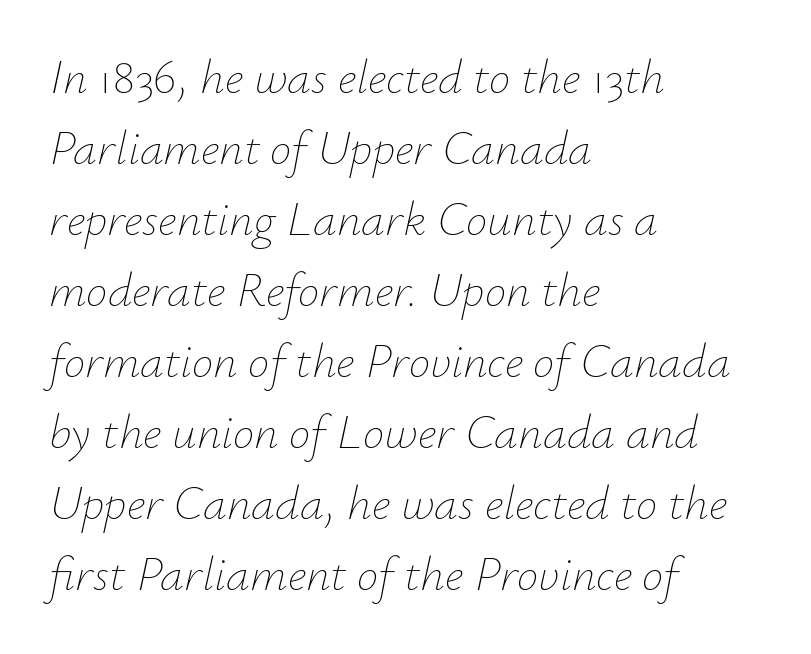
{"italic": "yes", "lean": "right", "slant_degrees": 12, "bold": "no", "weight": "thin", "width": "normal", "stroke_contrast": "low", "x_height": "small", "monospaced": "no", "underline": "no", "align": "left", "line_spacing": "normal", "line_spacing_ratio": 1.48, "letter_spacing": "normal", "letter_spacing_em": 0.0, "glyph_px": 48}
